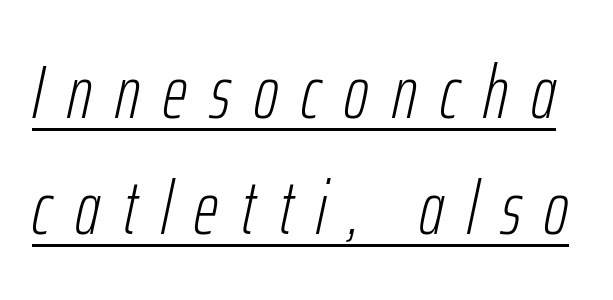
The image shows 75 px light, condensed type, italic (leaning right); set normal line spacing (1.55x), unusually wide letter spacing (+0.31 em), underlined; low stroke contrast and a medium x-height.
